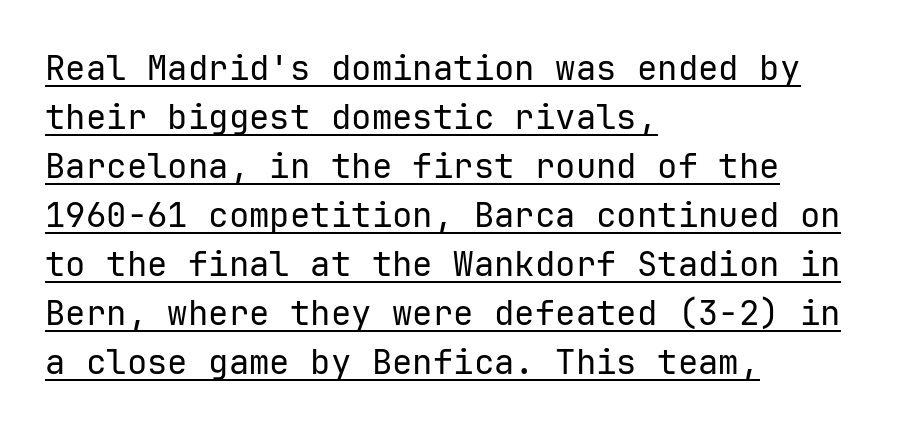
The image shows 34 px regular-weight sans-serif type, upright; set left-aligned, normal line spacing (1.44x), normal letter spacing, underlined; low stroke contrast and a medium x-height.
